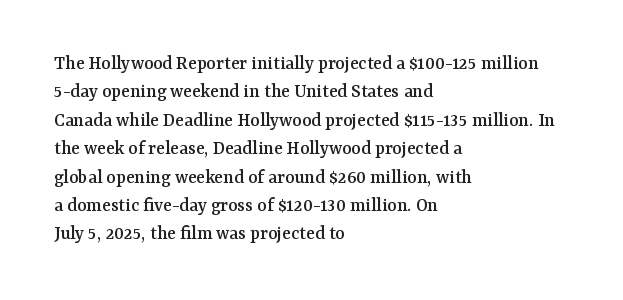
Reading down the block, your eye returns to a fixed left position each line. What stands out about the letter spacing? Nothing — it is the standard amount. The specimen reads as upright at a glance. The designer left line spacing at the default.
